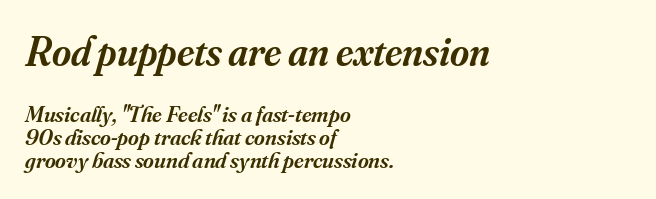
{"serif": "yes", "italic": "yes", "lean": "right", "slant_degrees": 16, "bold": "semi", "weight": "semibold", "width": "normal", "stroke_contrast": "medium", "x_height": "small", "monospaced": "no", "underline": "no", "align": "left", "line_spacing": "tight", "line_spacing_ratio": 1.0, "letter_spacing": "normal", "letter_spacing_em": 0.0, "larger_block": "first", "size_ratio": 1.78, "glyph_px": 41}
